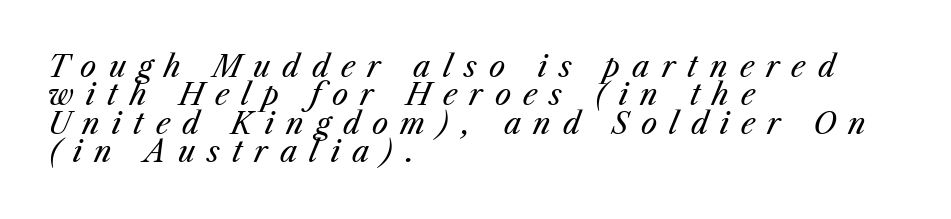
Q: Is the text bold? A: No.
Q: Is the text italic (slanted)? A: Yes, it leans right by about 23 degrees.
Q: Is the text underlined? A: No.
Q: How is the paragraph aligned? A: Left-aligned.
Q: Is the spacing between letters normal or unusually wide? A: Unusually wide.
Q: Is the spacing between lines tight, normal or loose? A: Tight.
Q: Width (condensed, normal, or wide)? A: Normal.
Q: Stroke contrast? A: Medium.
Q: x-height? A: Medium.
Q: Monospaced? A: No.
